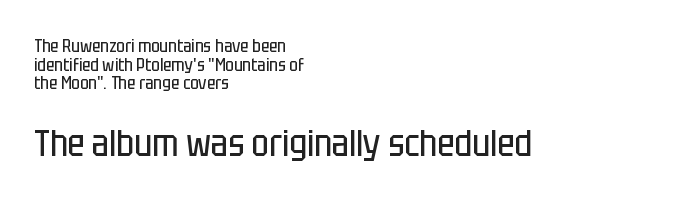
Type size steps up from the first block to the second. Counters stay open thanks to moderate or lighter strokes. In terms of posture, this sample is upright. Is there much room between lines? No — they nearly touch. Alignment: flush left. Varying glyph widths throughout — classic text-font behaviour.
